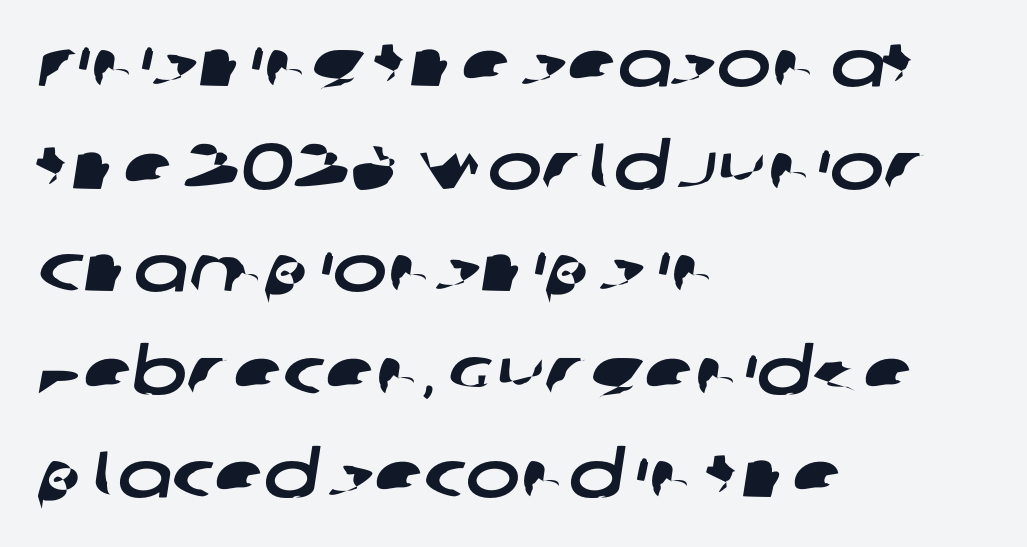
{"serif": "no", "width": "wide", "stroke_contrast": "low", "x_height": "large", "monospaced": "no", "underline": "no", "align": "left", "line_spacing": "normal", "line_spacing_ratio": 1.58, "letter_spacing": "normal", "letter_spacing_em": 0.0, "glyph_px": 65}
